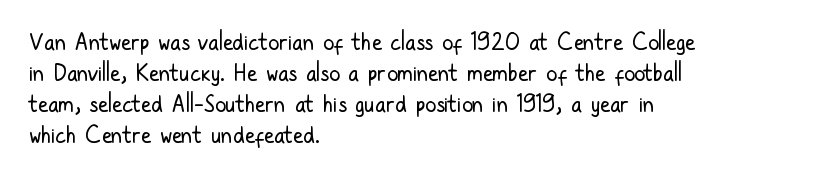
{"italic": "no", "bold": "no", "underline": "no", "align": "left", "line_spacing": "normal", "line_spacing_ratio": 1.41, "letter_spacing": "normal", "letter_spacing_em": 0.0, "glyph_px": 22}
